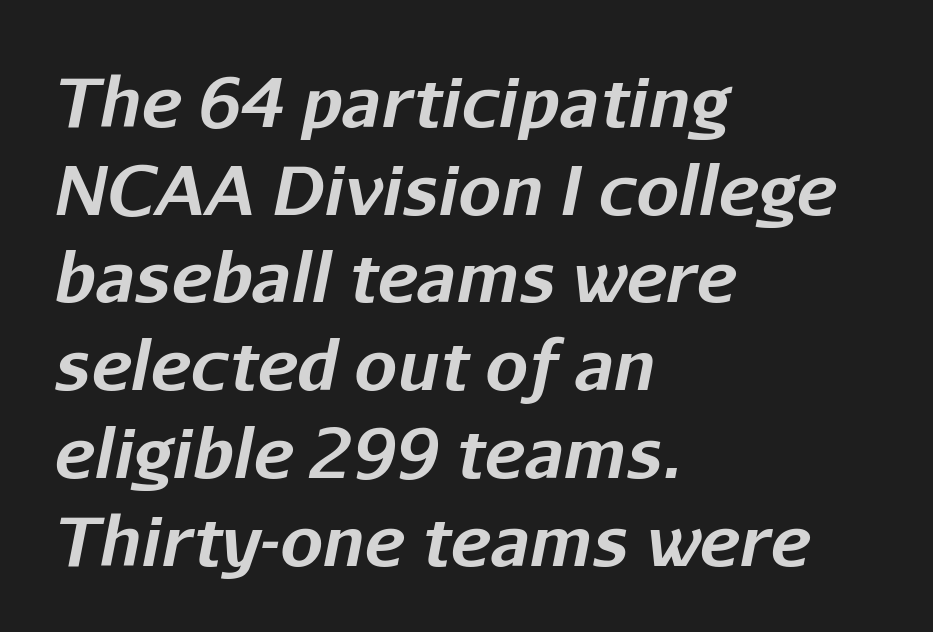
{"italic": "yes", "lean": "right", "slant_degrees": 11, "bold": "yes", "weight": "bold", "width": "normal", "stroke_contrast": "low", "x_height": "medium", "monospaced": "no", "underline": "no", "align": "left", "line_spacing": "normal", "line_spacing_ratio": 1.29, "letter_spacing": "normal", "letter_spacing_em": 0.0, "glyph_px": 68}
